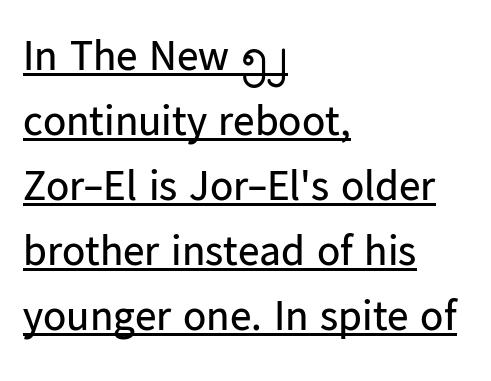
{"serif": "no", "italic": "no", "bold": "no", "weight": "regular", "width": "normal", "stroke_contrast": "low", "x_height": "medium", "monospaced": "no", "underline": "yes", "align": "left", "line_spacing": "normal", "line_spacing_ratio": 1.51, "letter_spacing": "normal", "letter_spacing_em": 0.0, "glyph_px": 43}
